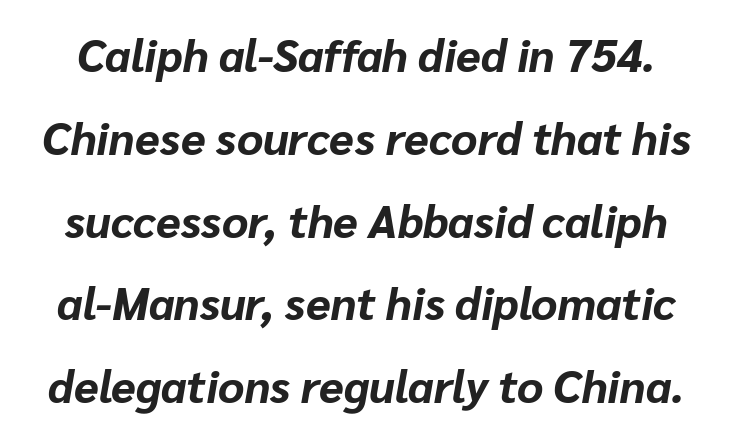
Q: Is the text bold? A: Yes.
Q: Is the text italic (slanted)? A: Yes, it leans right by about 10 degrees.
Q: Is the text underlined? A: No.
Q: Is the spacing between letters normal or unusually wide? A: Normal.
Q: Width (condensed, normal, or wide)? A: Normal.
Q: Stroke contrast? A: Low.
Q: x-height? A: Medium.
Q: Monospaced? A: No.
